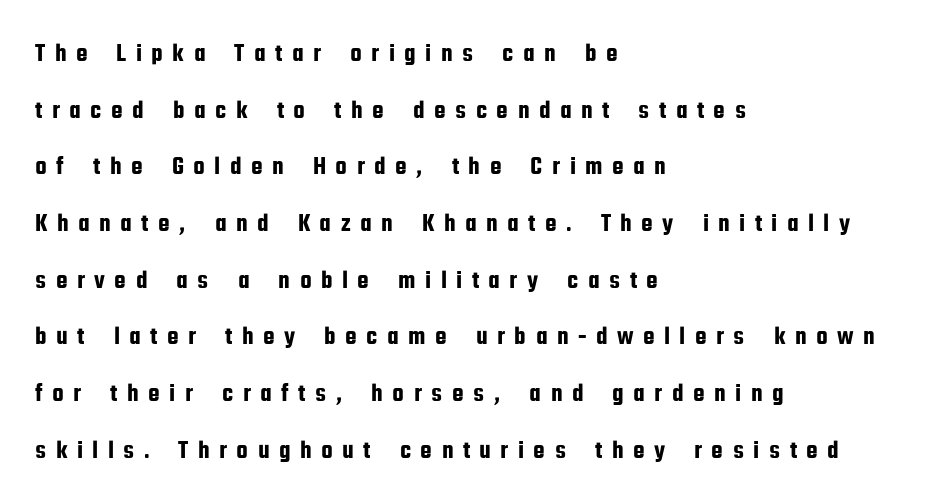
Q: Is the text italic (slanted)? A: No, it is upright.
Q: Is the text underlined? A: No.
Q: How is the paragraph aligned? A: Left-aligned.
Q: Is the spacing between letters normal or unusually wide? A: Unusually wide.
Q: Is the spacing between lines tight, normal or loose? A: Loose.
